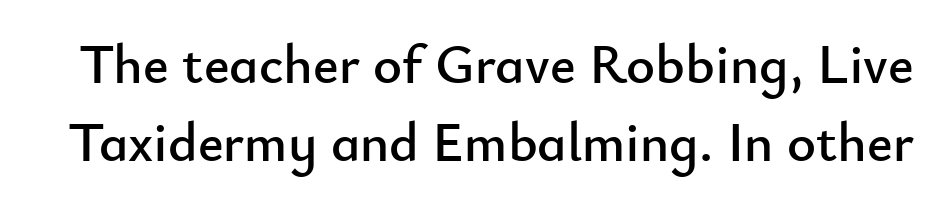
The image shows 55 px sans-serif type, upright; set normal line spacing (1.41x), normal letter spacing, not underlined; low stroke contrast and a small x-height.
